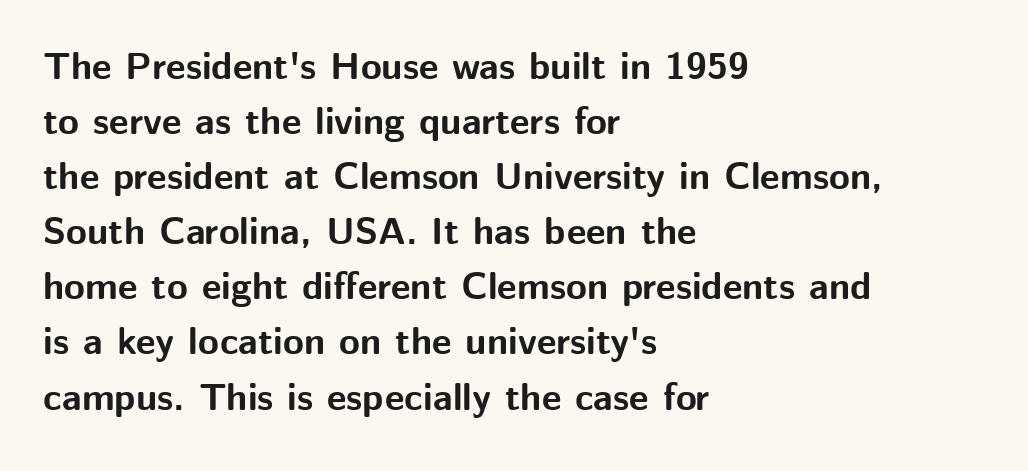
The image shows 38 px bold sans-serif type, upright; set left-aligned, normal line spacing (1.45x), normal letter spacing, not underlined; medium stroke contrast and a medium x-height.
